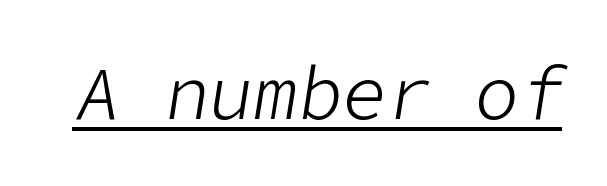
{"italic": "yes", "lean": "right", "slant_degrees": 9, "bold": "no", "weight": "light", "width": "normal", "stroke_contrast": "low", "x_height": "medium", "underline": "yes", "letter_spacing": "normal", "letter_spacing_em": 0.0, "glyph_px": 74}
